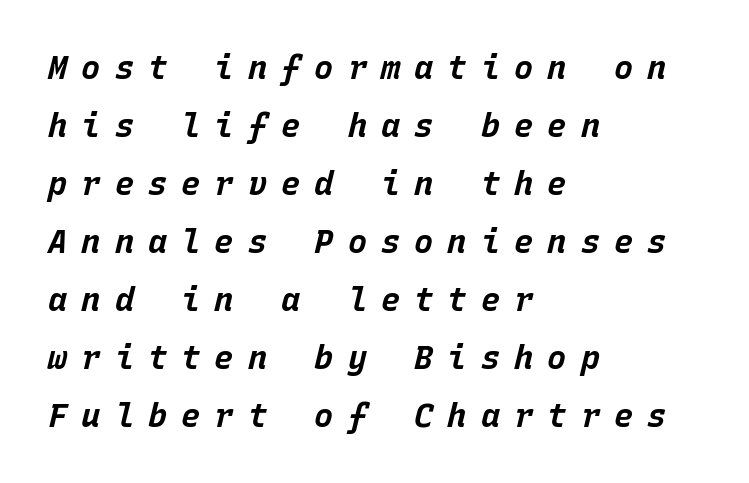
The gaps between neighbouring characters are conspicuously large. The setting favours the left margin, as ordinary paragraphs usually do. This rendering features lettering with no underline. A typesetter would call this monospace, since all characters share one set width. Style check: oblique.
